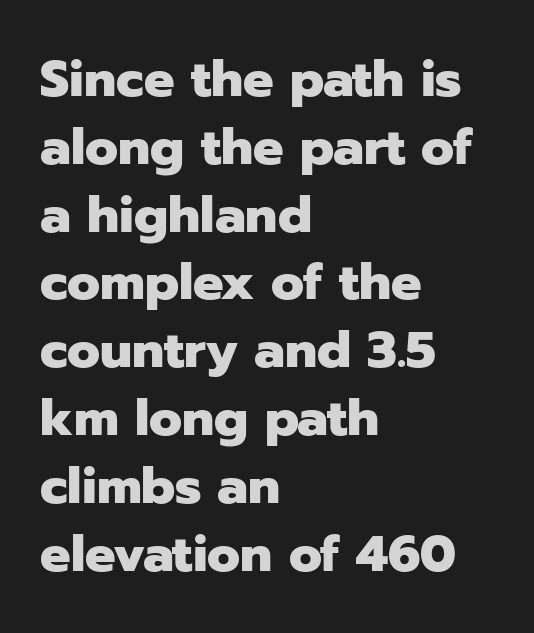
The image shows 51 px heavy sans-serif type, upright; set left-aligned, normal line spacing (1.33x), normal letter spacing, not underlined; low stroke contrast and a medium x-height.
